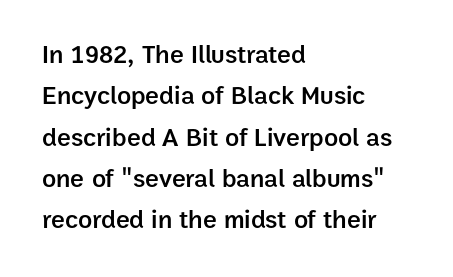
The lines are quadded left. Descenders hang freely into open space. Semibold letterforms, between regular and bold. Observe the ordinary spacing: letters are neighbours, not strangers.
